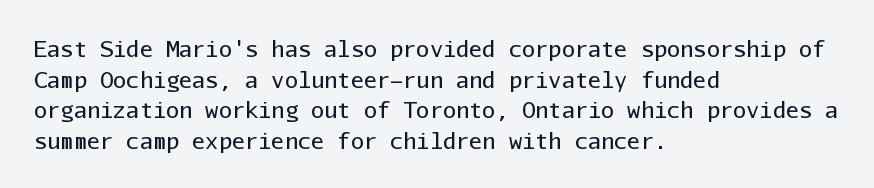
{"italic": "no", "bold": "no", "underline": "no", "align": "left", "line_spacing": "normal", "line_spacing_ratio": 1.39, "letter_spacing": "normal", "letter_spacing_em": 0.0, "glyph_px": 22}
